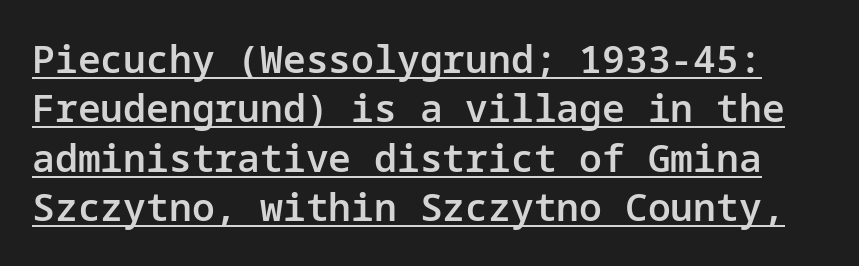
When letters stand straight like this, we call the style roman or upright. In terms of letterform style, serifs are entirely absent. I'd describe the lettering as semibold — firm but not a full bold. What decoration does the sample have? An underline. A typesetter would call this zero additional tracking.
